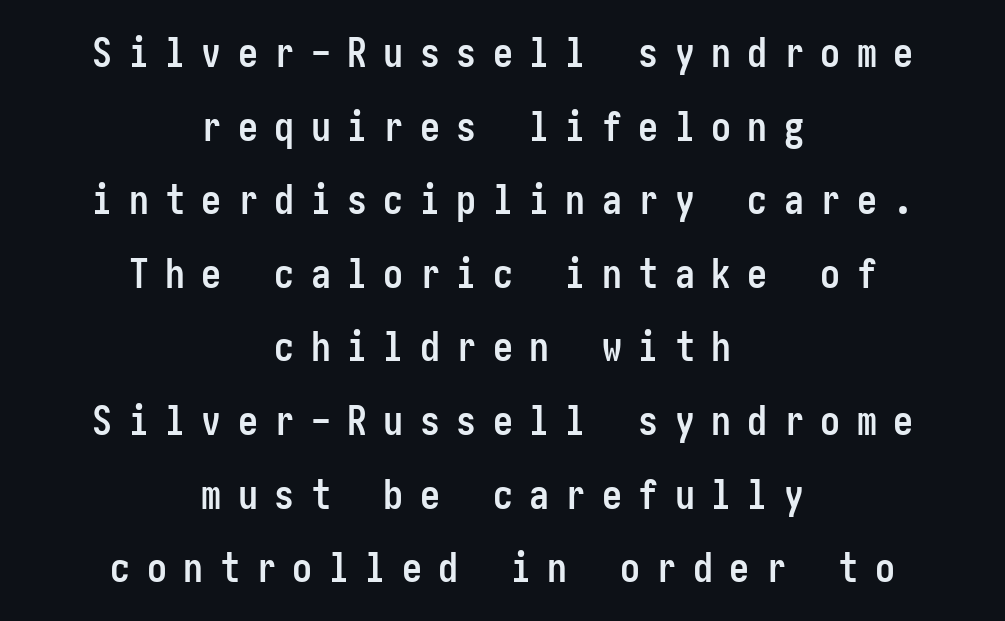
Q: Is the text bold? A: Yes.
Q: Is the text italic (slanted)? A: No, it is upright.
Q: Is the typeface a serif or a sans-serif typeface? A: Sans-serif.
Q: Is the text underlined? A: No.
Q: How is the paragraph aligned? A: Centered.
Q: Is the spacing between letters normal or unusually wide? A: Unusually wide.
Q: Width (condensed, normal, or wide)? A: Condensed.
Q: Stroke contrast? A: Low.
Q: x-height? A: Medium.
